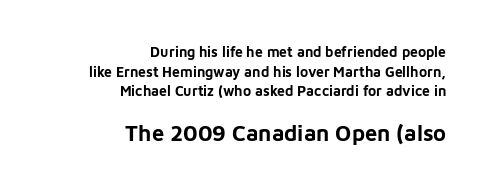
Q: Is the text bold? A: Yes.
Q: Is the text italic (slanted)? A: No, it is upright.
Q: Is the text underlined? A: No.
Q: How is the paragraph aligned? A: Right-aligned.
Q: Is the spacing between letters normal or unusually wide? A: Normal.
Q: Is the spacing between lines tight, normal or loose? A: Normal.
Q: Which block of text is set in a larger size, the first (top) or the second (bottom)? A: The second (bottom) one.
